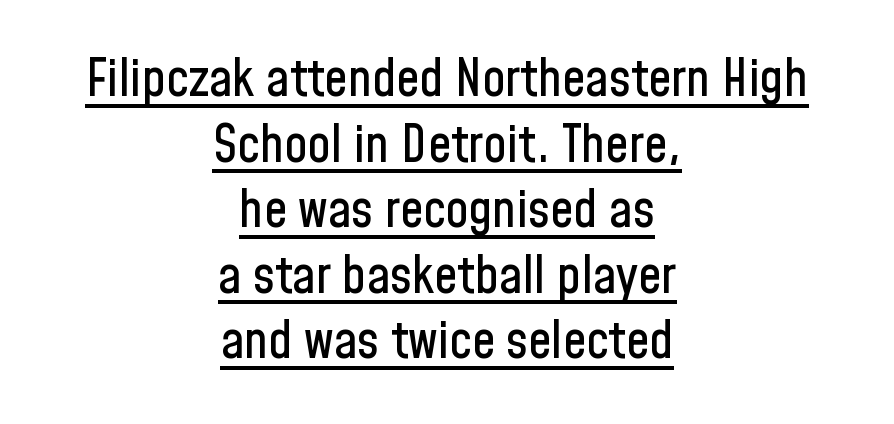
{"serif": "no", "italic": "no", "width": "condensed", "stroke_contrast": "low", "x_height": "medium", "monospaced": "no", "underline": "yes", "align": "center", "line_spacing": "normal", "line_spacing_ratio": 1.26, "letter_spacing": "normal", "letter_spacing_em": 0.0, "glyph_px": 52}
